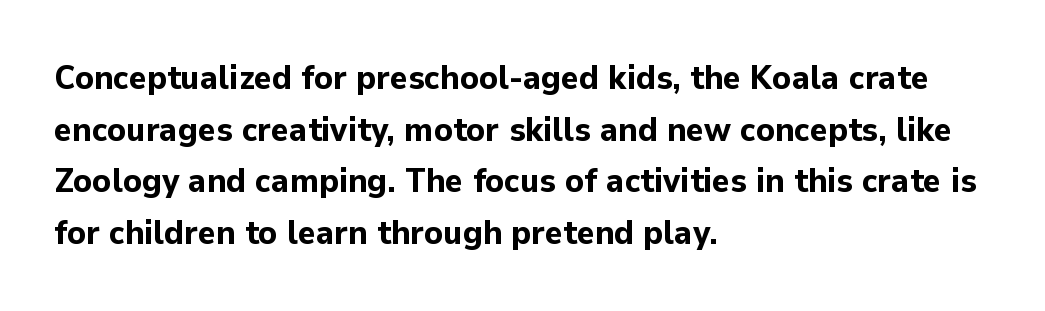
{"serif": "no", "italic": "no", "bold": "yes", "weight": "bold", "width": "normal", "stroke_contrast": "low", "x_height": "medium", "monospaced": "no", "underline": "no", "align": "left", "line_spacing": "normal", "line_spacing_ratio": 1.52, "letter_spacing": "normal", "letter_spacing_em": 0.0, "glyph_px": 34}
